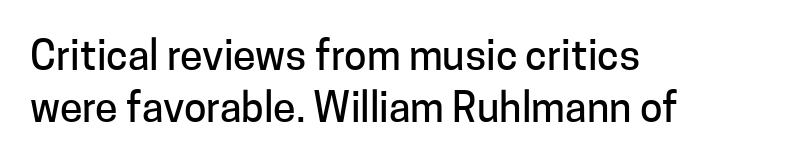
Q: Is the text italic (slanted)? A: No, it is upright.
Q: Is the typeface a serif or a sans-serif typeface? A: Sans-serif.
Q: Is the text underlined? A: No.
Q: How is the paragraph aligned? A: Left-aligned.
Q: Is the spacing between letters normal or unusually wide? A: Normal.
Q: Is the spacing between lines tight, normal or loose? A: Normal.
Q: Width (condensed, normal, or wide)? A: Normal.
Q: Stroke contrast? A: Low.
Q: x-height? A: Medium.
Q: Monospaced? A: No.
